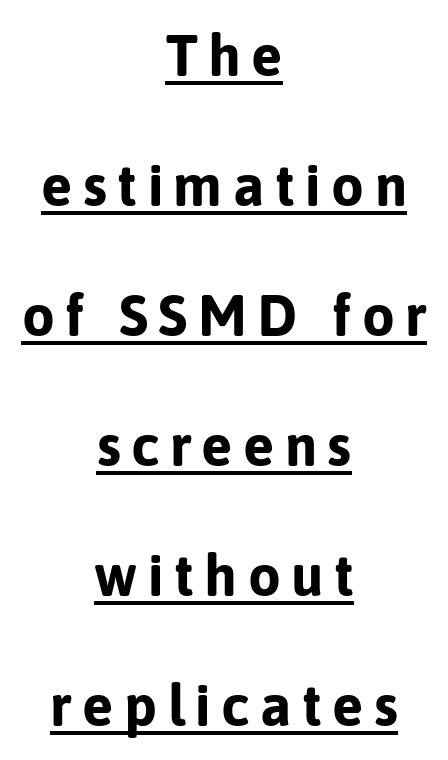
The image shows 58 px bold sans-serif type, upright; set centered, loose line spacing (2.24x), underlined; low stroke contrast and a medium x-height.
